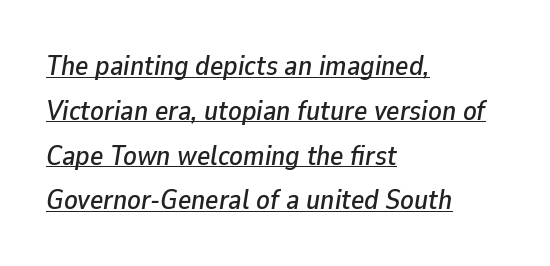
{"italic": "yes", "lean": "right", "slant_degrees": 9, "width": "normal", "stroke_contrast": "low", "x_height": "medium", "monospaced": "no", "underline": "yes", "align": "left", "line_spacing": "normal", "line_spacing_ratio": 1.6, "letter_spacing": "normal", "letter_spacing_em": 0.0, "glyph_px": 28}
